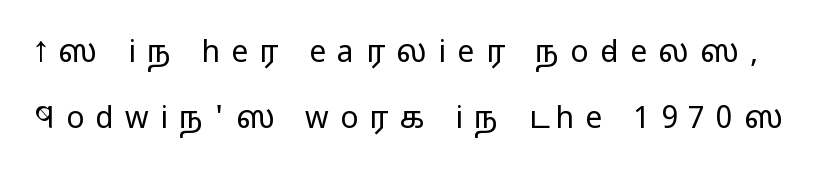
Italic? Not at all — the glyphs are vertical. Compared with typical paragraphs, the rows here are farther apart. This reads as an unemphasized weight, regular at the heaviest. Unmarked baselines from the first word to the last.
